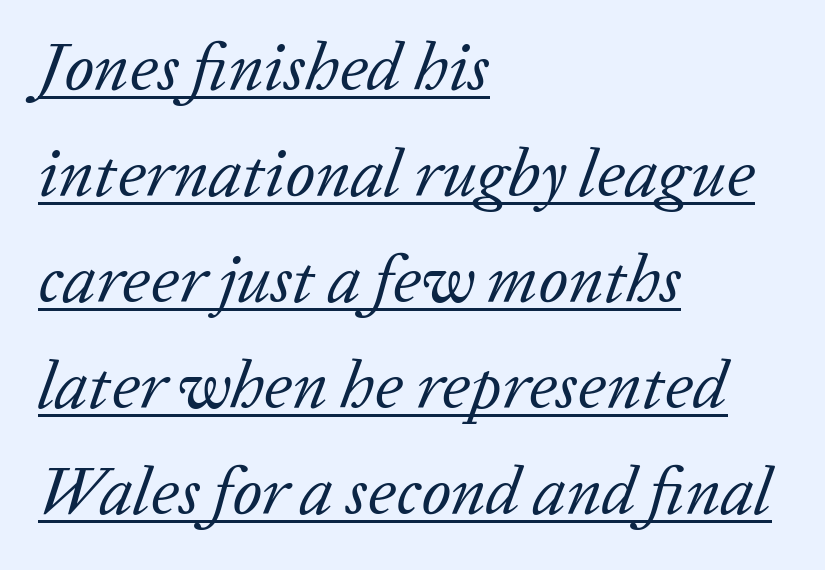
Q: Is the text bold? A: No.
Q: Is the text italic (slanted)? A: Yes, it leans right by about 20 degrees.
Q: Is the typeface a serif or a sans-serif typeface? A: Serif.
Q: Is the text underlined? A: Yes.
Q: How is the paragraph aligned? A: Left-aligned.
Q: Is the spacing between letters normal or unusually wide? A: Normal.
Q: Is the spacing between lines tight, normal or loose? A: Normal.
Q: Width (condensed, normal, or wide)? A: Normal.
Q: Stroke contrast? A: Low.
Q: x-height? A: Medium.
Q: Monospaced? A: No.
